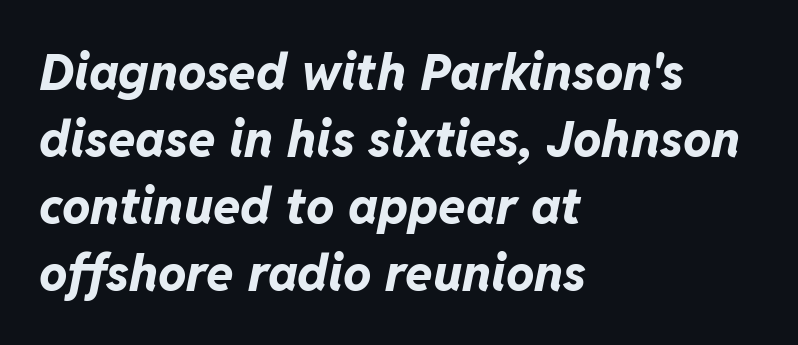
Q: Is the text bold? A: Yes.
Q: Is the text italic (slanted)? A: Yes, it leans right by about 11 degrees.
Q: Is the text underlined? A: No.
Q: How is the paragraph aligned? A: Left-aligned.
Q: Is the spacing between letters normal or unusually wide? A: Normal.
Q: Is the spacing between lines tight, normal or loose? A: Normal.
Q: Width (condensed, normal, or wide)? A: Normal.
Q: Stroke contrast? A: Low.
Q: x-height? A: Medium.
Q: Monospaced? A: No.
